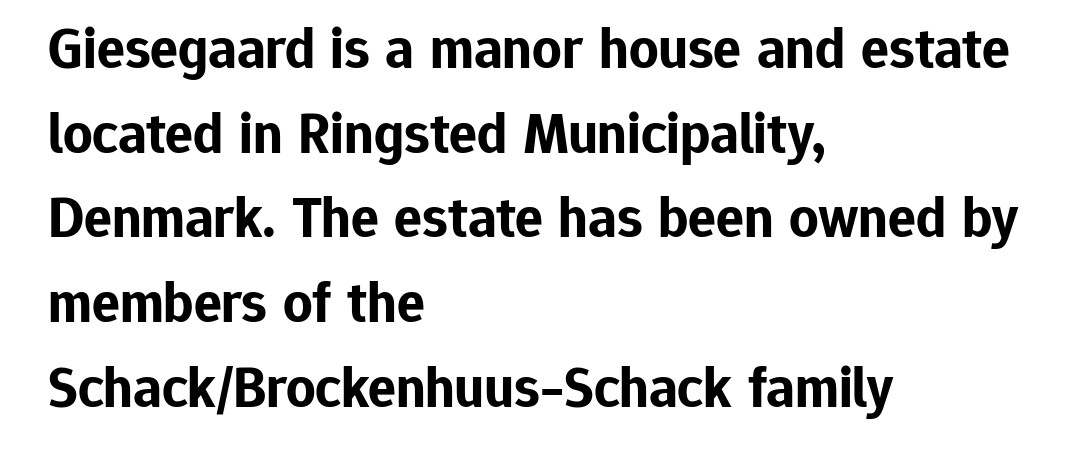
The image shows 58 px bold sans-serif type, upright; set left-aligned, normal line spacing (1.46x), normal letter spacing, not underlined; low stroke contrast and a medium x-height.
